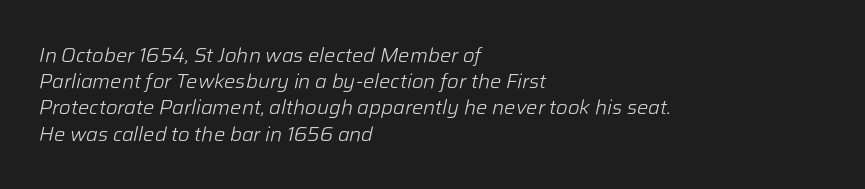
Q: Is the text bold? A: No.
Q: Is the text italic (slanted)? A: Yes, it leans right by about 12 degrees.
Q: Is the text underlined? A: No.
Q: How is the paragraph aligned? A: Left-aligned.
Q: Is the spacing between letters normal or unusually wide? A: Normal.
Q: Is the spacing between lines tight, normal or loose? A: Normal.
